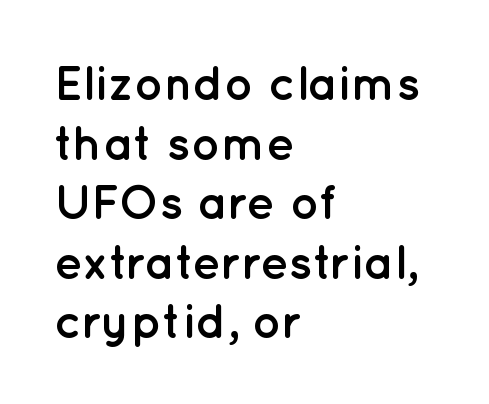
The image shows 48 px semibold sans-serif type, upright; set left-aligned, line spacing 1.24x, normal letter spacing, not underlined; low stroke contrast and a medium x-height.
